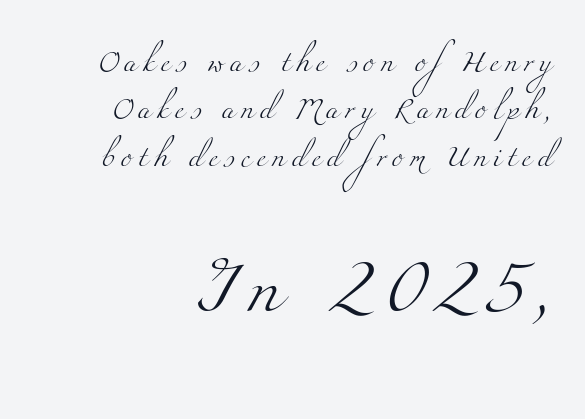
{"bold": "no", "weight": "light", "width": "wide", "stroke_contrast": "medium", "x_height": "small", "monospaced": "no", "underline": "no", "line_spacing": "loose", "line_spacing_ratio": 2.26, "letter_spacing": "wide", "letter_spacing_em": 0.29, "larger_block": "second", "size_ratio": 2.52, "glyph_px": 53}
